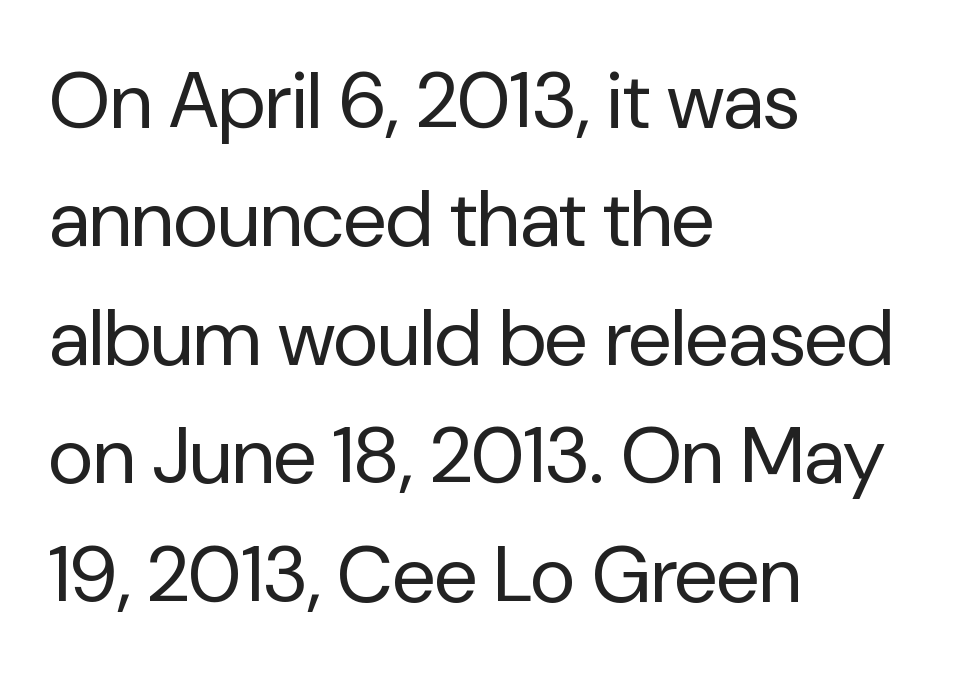
{"serif": "no", "italic": "no", "bold": "no", "weight": "regular", "width": "normal", "stroke_contrast": "low", "x_height": "medium", "monospaced": "no", "underline": "no", "align": "left", "line_spacing": "normal", "line_spacing_ratio": 1.5, "letter_spacing": "normal", "letter_spacing_em": 0.0, "glyph_px": 79}
